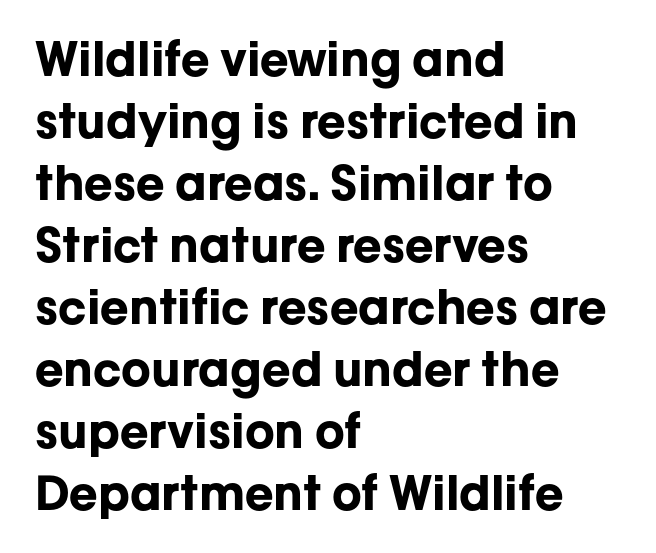
{"serif": "no", "italic": "no", "bold": "yes", "weight": "bold", "width": "normal", "stroke_contrast": "low", "x_height": "medium", "monospaced": "no", "underline": "no", "align": "left", "line_spacing": "normal", "line_spacing_ratio": 1.32, "letter_spacing": "normal", "letter_spacing_em": 0.0, "glyph_px": 47}
